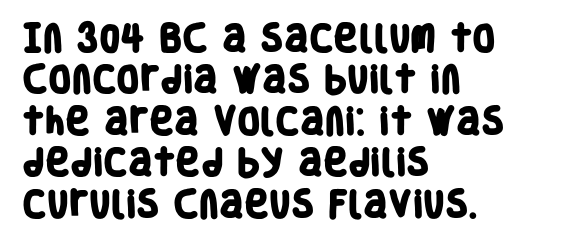
{"serif": "no", "bold": "yes", "weight": "heavy", "width": "condensed", "stroke_contrast": "low", "x_height": "large", "monospaced": "no", "underline": "no", "align": "left", "line_spacing": "normal", "line_spacing_ratio": 1.38, "letter_spacing": "normal", "letter_spacing_em": 0.0, "glyph_px": 30}
